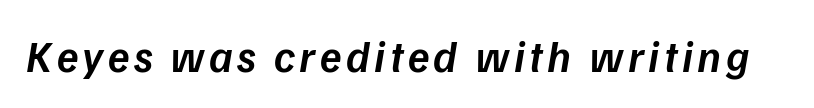
I'd describe the lettering as semibold — firm but not a full bold. Notice how the stems are inclined rather than vertical — that's the hallmark of italics. Type without underlining. The face used here is proportionally spaced, like ordinary book or web type.
